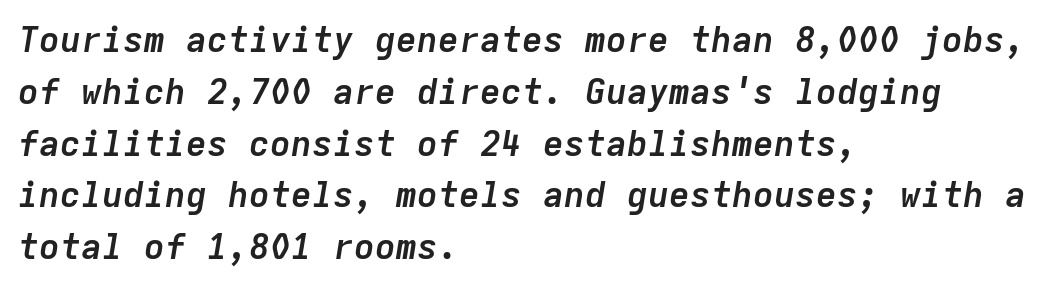
{"italic": "yes", "lean": "right", "slant_degrees": 9, "bold": "yes", "weight": "semibold", "width": "normal", "stroke_contrast": "low", "x_height": "medium", "monospaced": "yes", "underline": "no", "align": "left", "line_spacing": "normal", "line_spacing_ratio": 1.48, "letter_spacing": "normal", "letter_spacing_em": 0.0, "glyph_px": 35}
